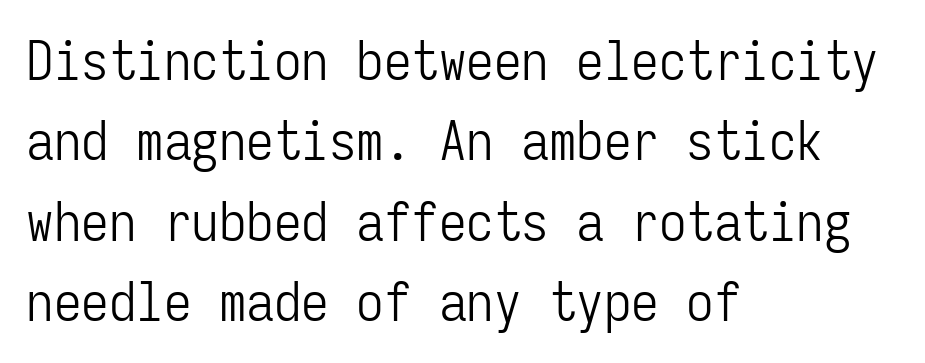
Q: Is the text bold? A: No.
Q: Is the text italic (slanted)? A: No, it is upright.
Q: Is the typeface a serif or a sans-serif typeface? A: Sans-serif.
Q: Is the text underlined? A: No.
Q: How is the paragraph aligned? A: Left-aligned.
Q: Is the spacing between letters normal or unusually wide? A: Normal.
Q: Is the spacing between lines tight, normal or loose? A: Normal.
Q: Width (condensed, normal, or wide)? A: Condensed.
Q: Stroke contrast? A: Low.
Q: x-height? A: Medium.
Q: Monospaced? A: Yes.
